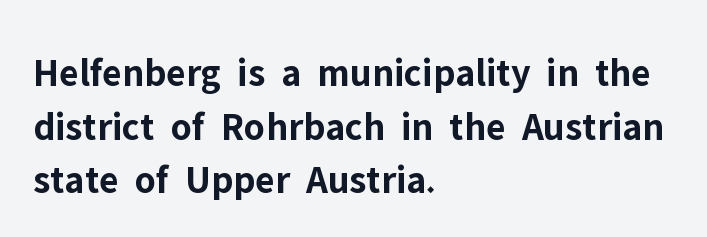
{"serif": "no", "italic": "no", "bold": "yes", "weight": "bold", "width": "normal", "stroke_contrast": "low", "x_height": "medium", "monospaced": "no", "underline": "no", "align": "left", "line_spacing": "normal", "line_spacing_ratio": 1.34, "letter_spacing": "normal", "letter_spacing_em": 0.0, "glyph_px": 40}
